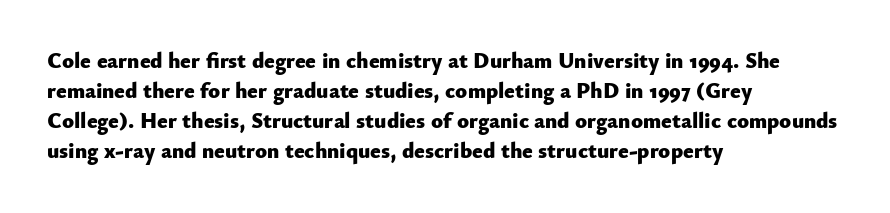
The image shows 22 px bold type, upright; set left-aligned, normal line spacing (1.37x), normal letter spacing, not underlined.
